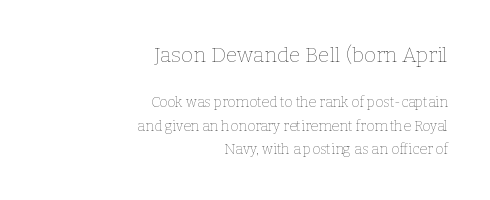
{"italic": "no", "bold": "no", "underline": "no", "align": "right", "line_spacing": "normal", "line_spacing_ratio": 1.65, "letter_spacing": "normal", "letter_spacing_em": 0.0, "larger_block": "first", "size_ratio": 1.5, "glyph_px": 21}
